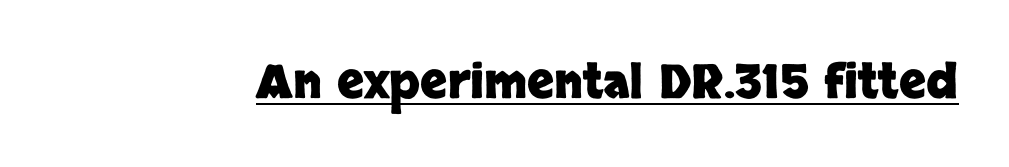
Q: Is the text bold? A: Yes.
Q: Is the text italic (slanted)? A: No, it is upright.
Q: Is the typeface a serif or a sans-serif typeface? A: Sans-serif.
Q: Is the text underlined? A: Yes.
Q: Is the spacing between letters normal or unusually wide? A: Normal.
Q: Width (condensed, normal, or wide)? A: Normal.
Q: Stroke contrast? A: Low.
Q: x-height? A: Large.
Q: Monospaced? A: No.
